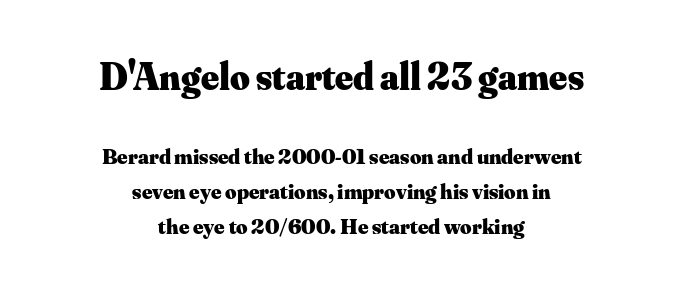
Q: Is the text bold? A: Yes.
Q: Is the text italic (slanted)? A: No, it is upright.
Q: Is the typeface a serif or a sans-serif typeface? A: Serif.
Q: Is the text underlined? A: No.
Q: How is the paragraph aligned? A: Centered.
Q: Is the spacing between letters normal or unusually wide? A: Normal.
Q: Is the spacing between lines tight, normal or loose? A: Normal.
Q: Which block of text is set in a larger size, the first (top) or the second (bottom)? A: The first (top) one.
Q: Width (condensed, normal, or wide)? A: Normal.
Q: Stroke contrast? A: Medium.
Q: x-height? A: Small.
Q: Monospaced? A: No.
